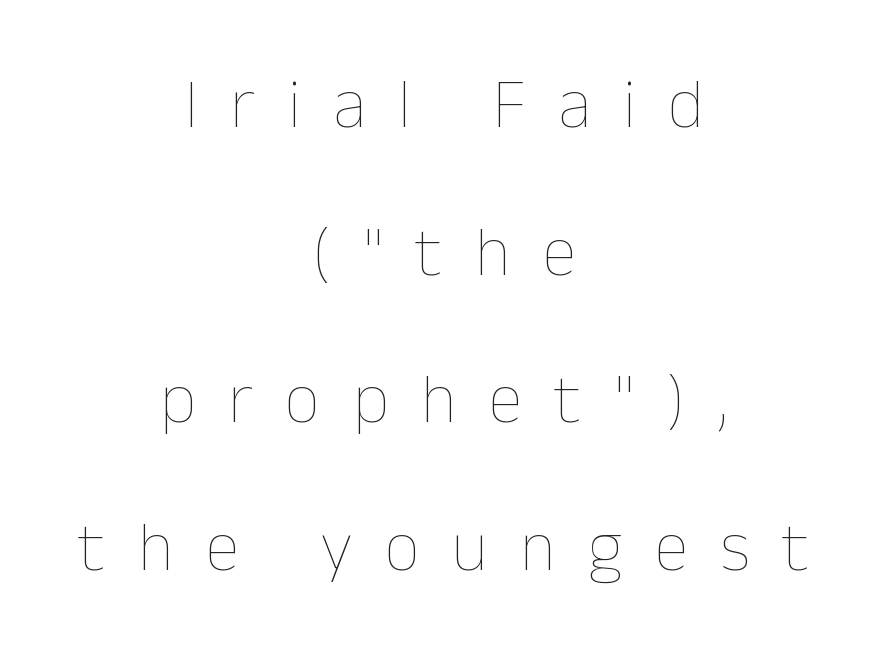
Q: Is the text bold? A: No.
Q: Is the text italic (slanted)? A: No, it is upright.
Q: Is the text underlined? A: No.
Q: How is the paragraph aligned? A: Centered.
Q: Is the spacing between letters normal or unusually wide? A: Unusually wide.
Q: Is the spacing between lines tight, normal or loose? A: Loose.
Q: Width (condensed, normal, or wide)? A: Normal.
Q: Stroke contrast? A: Low.
Q: x-height? A: Medium.
Q: Monospaced? A: No.
